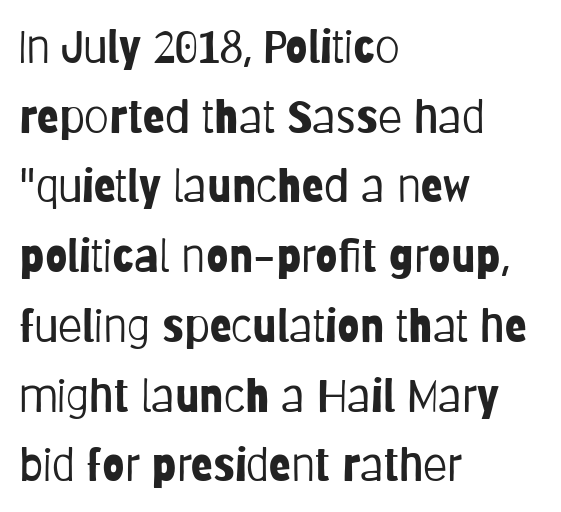
{"serif": "no", "italic": "no", "bold": "no", "weight": "light", "width": "condensed", "stroke_contrast": "low", "x_height": "large", "monospaced": "no", "underline": "no", "align": "left", "line_spacing": "normal", "line_spacing_ratio": 1.55, "letter_spacing": "normal", "letter_spacing_em": 0.0, "glyph_px": 45}
